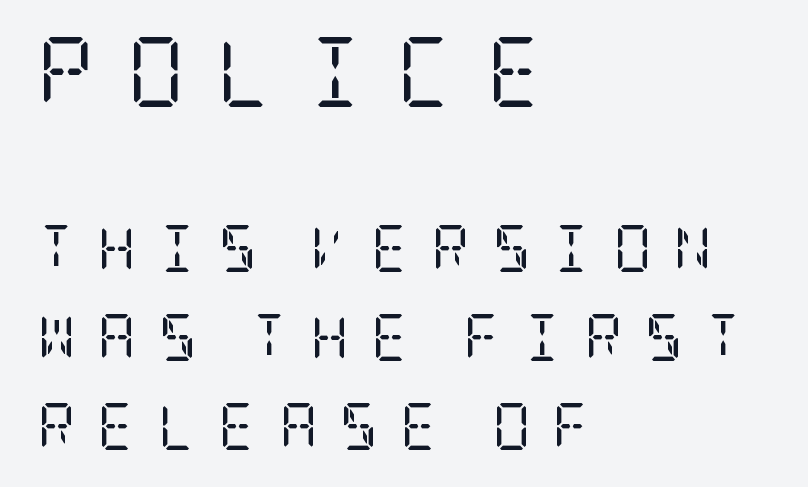
Q: Is the text bold? A: No.
Q: Is the text italic (slanted)? A: No, it is upright.
Q: Is the typeface a serif or a sans-serif typeface? A: Serif.
Q: Is the text underlined? A: No.
Q: How is the paragraph aligned? A: Left-aligned.
Q: Is the spacing between letters normal or unusually wide? A: Unusually wide.
Q: Which block of text is set in a larger size, the first (top) or the second (bottom)? A: The first (top) one.
Q: Width (condensed, normal, or wide)? A: Condensed.
Q: Stroke contrast? A: Low.
Q: x-height? A: Large.
